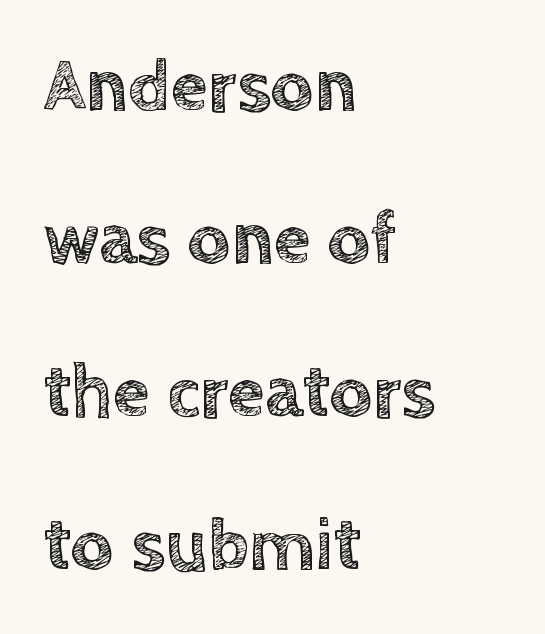
The image shows 75 px text type, upright; set left-aligned, loose line spacing (2.04x), normal letter spacing, not underlined; a large x-height.
